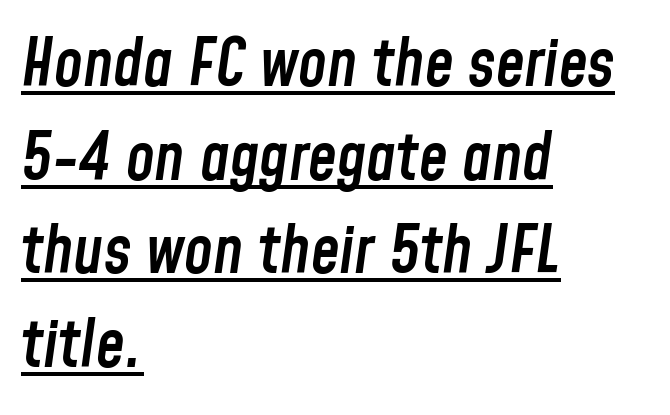
The image shows 65 px semibold, condensed type, italic (leaning right); set left-aligned, normal line spacing (1.44x), normal letter spacing, underlined; low stroke contrast and a medium x-height.
